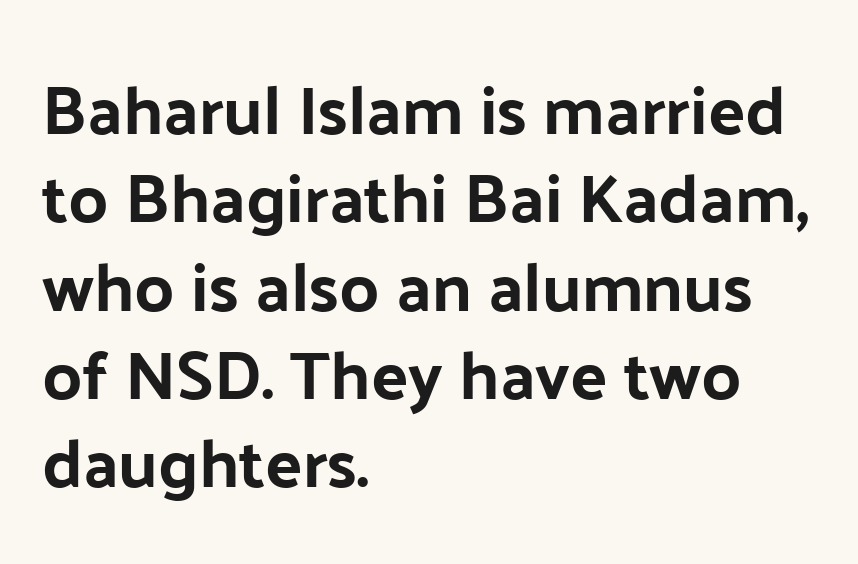
{"serif": "no", "italic": "no", "bold": "yes", "weight": "bold", "width": "normal", "stroke_contrast": "low", "x_height": "medium", "monospaced": "no", "underline": "no", "align": "left", "line_spacing": "normal", "line_spacing_ratio": 1.28, "letter_spacing": "normal", "letter_spacing_em": 0.0, "glyph_px": 69}
